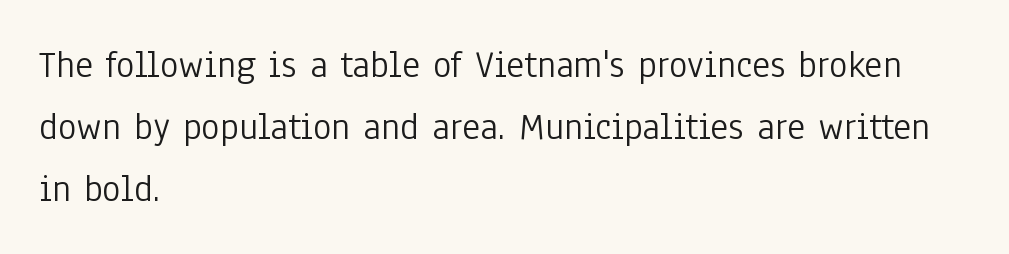
Does the copy run flush right? No — it runs flush left. Quick note: underline off. These lines keep a tight, regular rhythm from letter to letter. In terms of posture, this sample is upright. Serifs: no, the terminals of the letterforms are clean.
